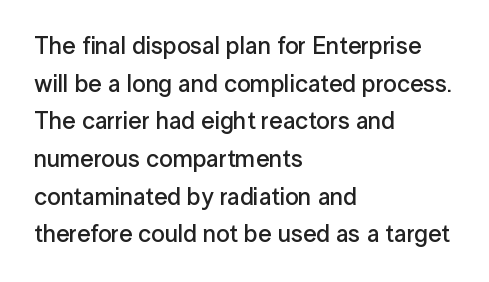
{"italic": "no", "bold": "semi", "underline": "no", "align": "left", "line_spacing": "normal", "line_spacing_ratio": 1.57, "letter_spacing": "normal", "letter_spacing_em": 0.0, "glyph_px": 24}
